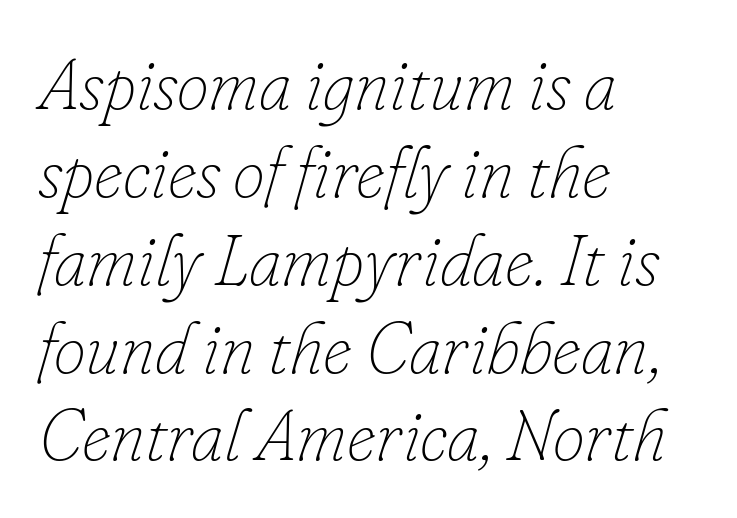
{"italic": "yes", "lean": "right", "slant_degrees": 16, "bold": "no", "weight": "thin", "width": "normal", "stroke_contrast": "low", "x_height": "small", "monospaced": "no", "underline": "no", "align": "left", "line_spacing_ratio": 1.22, "letter_spacing": "normal", "letter_spacing_em": 0.0, "glyph_px": 72}
